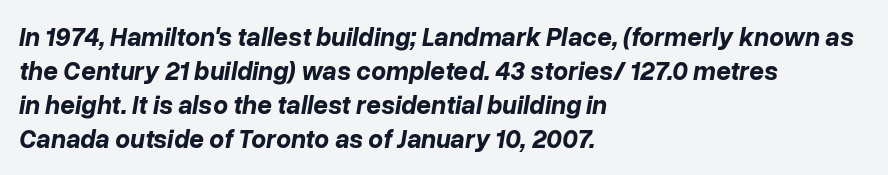
Q: Is the text bold? A: Yes.
Q: Is the text italic (slanted)? A: Yes, it leans right by about 10 degrees.
Q: Is the text underlined? A: No.
Q: How is the paragraph aligned? A: Left-aligned.
Q: Is the spacing between letters normal or unusually wide? A: Normal.
Q: Is the spacing between lines tight, normal or loose? A: Normal.
